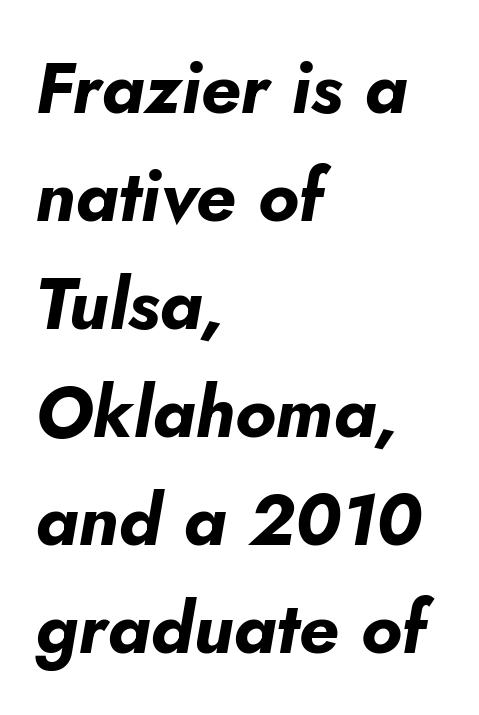
Q: Is the text bold? A: Yes.
Q: Is the text italic (slanted)? A: Yes, it leans right by about 5 degrees.
Q: Is the text underlined? A: No.
Q: How is the paragraph aligned? A: Left-aligned.
Q: Is the spacing between letters normal or unusually wide? A: Normal.
Q: Is the spacing between lines tight, normal or loose? A: Normal.
Q: Width (condensed, normal, or wide)? A: Normal.
Q: Stroke contrast? A: Low.
Q: x-height? A: Small.
Q: Monospaced? A: No.
